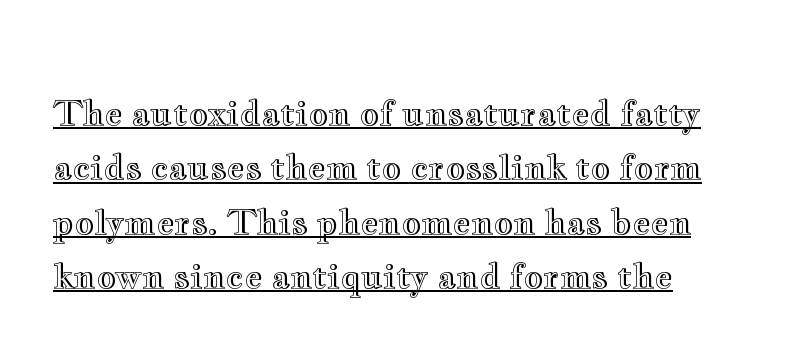
This sample has the flowing, uneven cadence of proportional lettering. Between one letter and the next there's only the usual sliver of space. The vertical gap from one line to the next is medium. Italic: no, the glyphs are upright roman.
